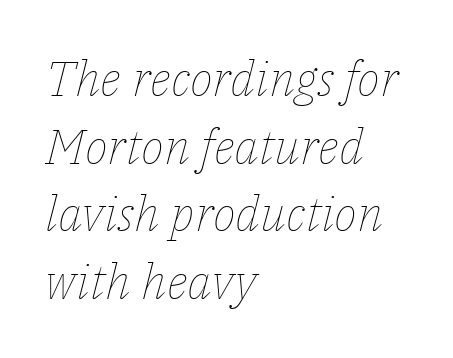
Q: Is the text bold? A: No.
Q: Is the text italic (slanted)? A: Yes, it leans right by about 14 degrees.
Q: Is the text underlined? A: No.
Q: How is the paragraph aligned? A: Left-aligned.
Q: Is the spacing between letters normal or unusually wide? A: Normal.
Q: Is the spacing between lines tight, normal or loose? A: Normal.
Q: Width (condensed, normal, or wide)? A: Normal.
Q: Stroke contrast? A: Low.
Q: x-height? A: Medium.
Q: Monospaced? A: No.
